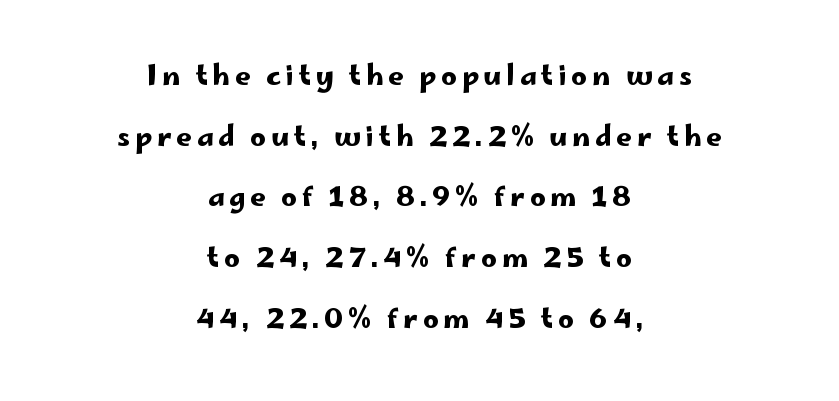
{"italic": "no", "underline": "no", "align": "center", "line_spacing": "loose", "line_spacing_ratio": 2.25, "glyph_px": 27}
